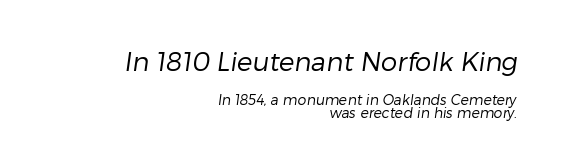
The image shows 26 px text type; set right-aligned, tight line spacing (0.96x), normal letter spacing, not underlined; the first (top) block is 1.86x larger.
